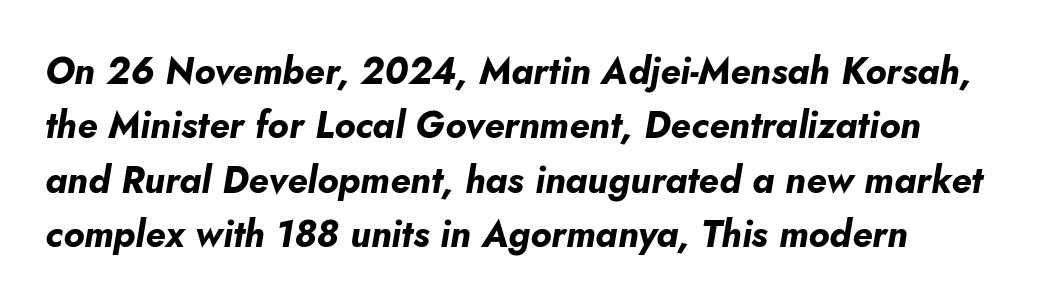
Short note: letters normally spaced. The face used here has a pronounced slope to its letters. Strokes here are thick enough to call this a true bold. The rows are spaced the way most documents space them. A typesetter would call this proportional, since set widths differ per character. Check the space under the baseline: it is left empty.
